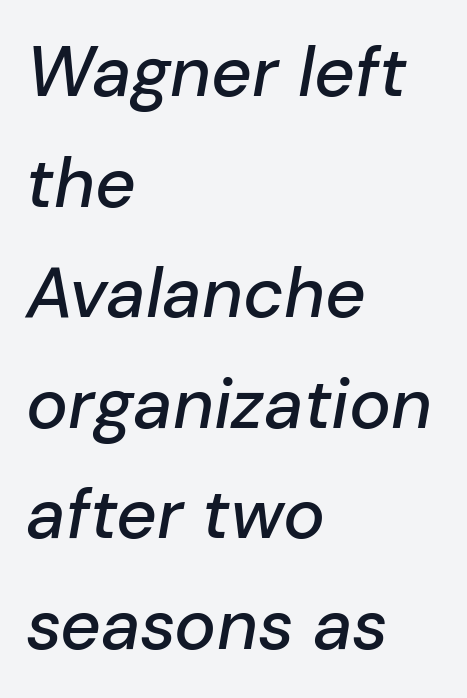
Q: Is the text italic (slanted)? A: Yes, it leans right by about 10 degrees.
Q: Is the text underlined? A: No.
Q: How is the paragraph aligned? A: Left-aligned.
Q: Is the spacing between letters normal or unusually wide? A: Normal.
Q: Is the spacing between lines tight, normal or loose? A: Normal.
Q: Width (condensed, normal, or wide)? A: Normal.
Q: Stroke contrast? A: Low.
Q: x-height? A: Medium.
Q: Monospaced? A: No.
